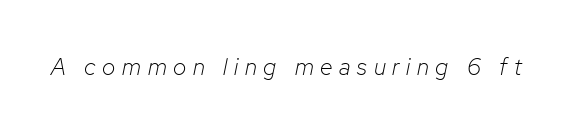
{"italic": "yes", "lean": "right", "slant_degrees": 12, "bold": "no", "underline": "no", "letter_spacing": "wide", "letter_spacing_em": 0.29, "glyph_px": 23}
